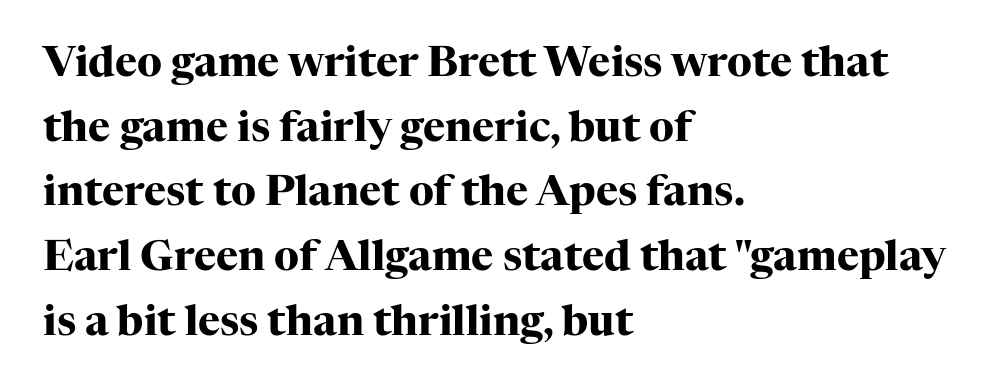
Q: Is the text bold? A: Yes.
Q: Is the text italic (slanted)? A: No, it is upright.
Q: Is the typeface a serif or a sans-serif typeface? A: Serif.
Q: Is the text underlined? A: No.
Q: How is the paragraph aligned? A: Left-aligned.
Q: Is the spacing between letters normal or unusually wide? A: Normal.
Q: Is the spacing between lines tight, normal or loose? A: Normal.
Q: Width (condensed, normal, or wide)? A: Normal.
Q: Stroke contrast? A: High.
Q: x-height? A: Medium.
Q: Monospaced? A: No.
